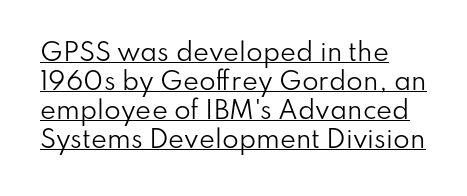
The image shows 24 px text type, upright; set line spacing 1.21x, normal letter spacing, underlined.
